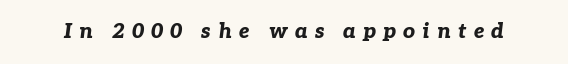
Slanted lettering throughout. I'd describe the lettering as bold — thick and assertive. Students, note that the glyphs here are deliberately spaced far apart. The space beneath each line is pristine and unruled.
